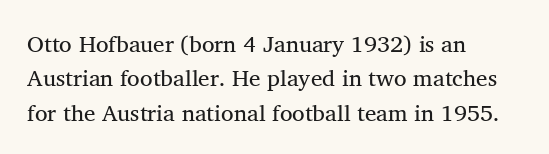
{"italic": "no", "bold": "no", "underline": "no", "align": "left", "line_spacing": "normal", "line_spacing_ratio": 1.5, "letter_spacing": "normal", "letter_spacing_em": 0.0, "glyph_px": 23}
